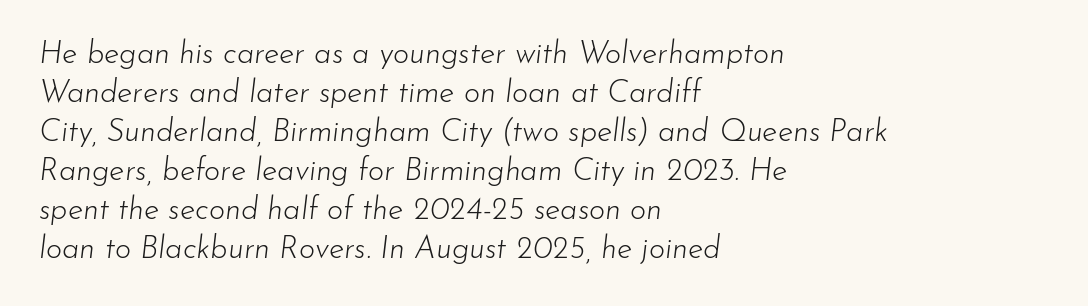
{"italic": "yes", "lean": "right", "slant_degrees": 7, "bold": "no", "weight": "light", "width": "normal", "stroke_contrast": "low", "x_height": "small", "monospaced": "no", "underline": "no", "align": "left", "line_spacing": "normal", "line_spacing_ratio": 1.26, "letter_spacing": "normal", "letter_spacing_em": 0.0, "glyph_px": 31}
